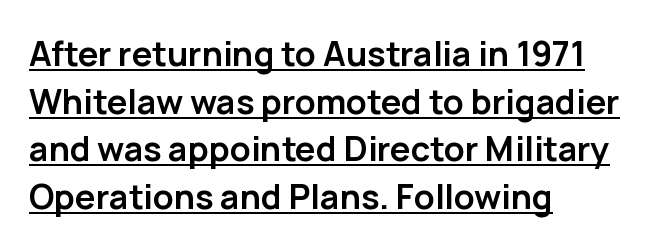
Q: Is the text bold? A: Yes.
Q: Is the text italic (slanted)? A: No, it is upright.
Q: Is the typeface a serif or a sans-serif typeface? A: Sans-serif.
Q: Is the text underlined? A: Yes.
Q: How is the paragraph aligned? A: Left-aligned.
Q: Is the spacing between letters normal or unusually wide? A: Normal.
Q: Is the spacing between lines tight, normal or loose? A: Normal.
Q: Width (condensed, normal, or wide)? A: Normal.
Q: Stroke contrast? A: Low.
Q: x-height? A: Medium.
Q: Monospaced? A: No.
